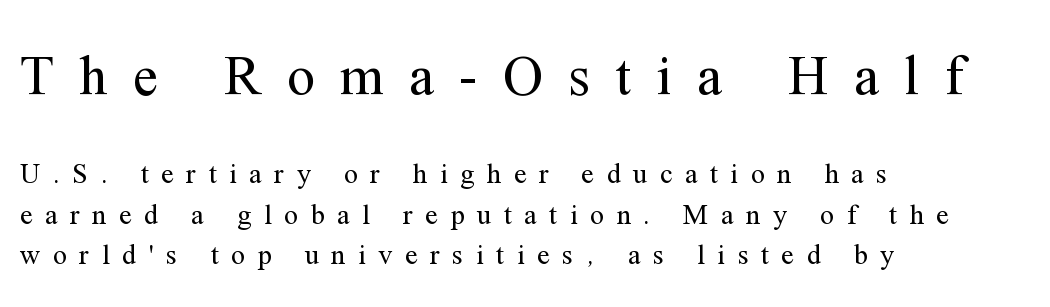
The image shows 56 px regular-weight serif type, upright; set left-aligned, normal line spacing (1.45x), unusually wide letter spacing (+0.45 em), not underlined; the first (top) block is 2.0x larger; medium stroke contrast and a medium x-height.
